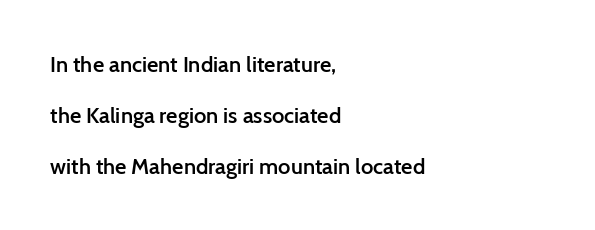
The image shows 22 px text type, upright; set left-aligned, loose line spacing (2.31x), normal letter spacing, not underlined.
